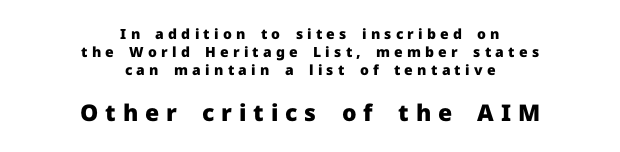
{"italic": "no", "bold": "yes", "underline": "no", "align": "center", "line_spacing": "normal", "line_spacing_ratio": 1.3, "letter_spacing": "wide", "letter_spacing_em": 0.3, "larger_block": "second", "size_ratio": 1.64, "glyph_px": 23}
